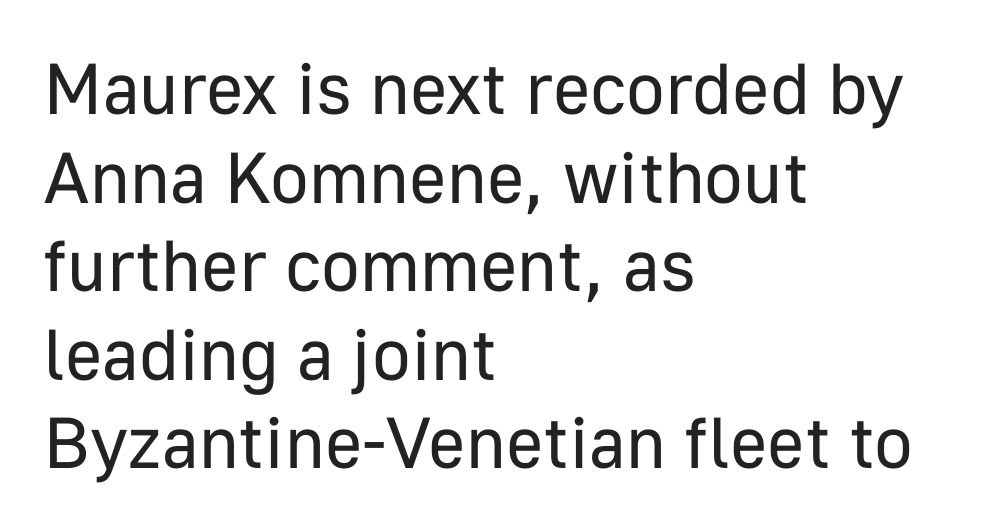
The rendering anchors every line to the left-hand side. You could not count columns in this text — the font is proportionally spaced. Tracking here is standard; glyphs follow each other at the usual distance. The cut favours lightness, reaching ordinary text weight at its darkest. Does the lettering tilt? It doesn't — this is upright. The glyphs are unaccompanied by any horizontal stroke below them.
